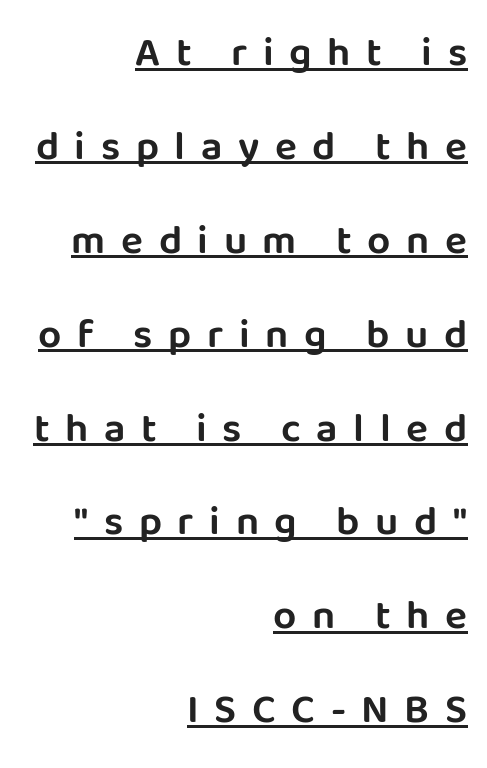
{"serif": "no", "italic": "no", "width": "normal", "stroke_contrast": "low", "x_height": "large", "monospaced": "no", "underline": "yes", "align": "right", "line_spacing": "loose", "line_spacing_ratio": 2.29, "letter_spacing": "wide", "letter_spacing_em": 0.38, "glyph_px": 41}
